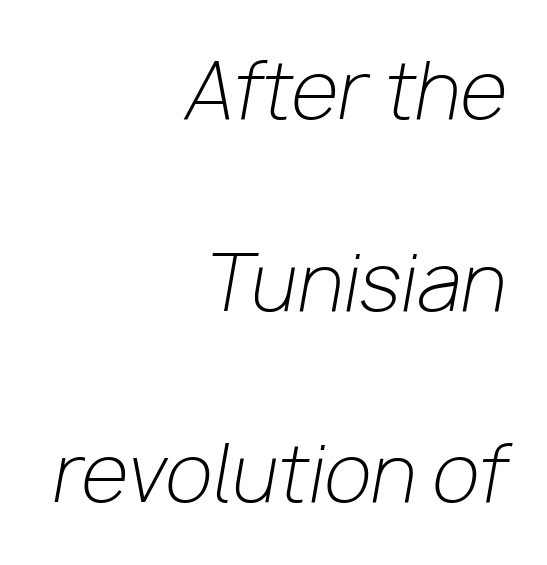
The image shows 77 px light type, italic (leaning right); set right-aligned, loose line spacing (2.49x), normal letter spacing, not underlined; low stroke contrast and a medium x-height.
